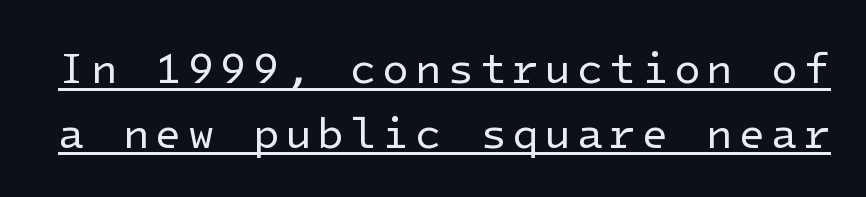
{"serif": "no", "italic": "no", "bold": "no", "weight": "regular", "width": "normal", "stroke_contrast": "low", "x_height": "medium", "underline": "yes", "line_spacing": "normal", "line_spacing_ratio": 1.51, "glyph_px": 43}
